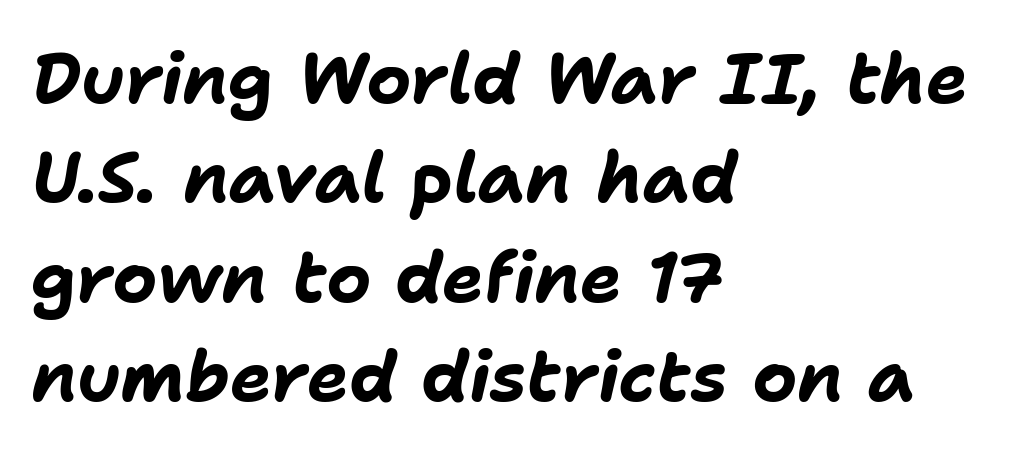
Q: Is the text bold? A: Yes.
Q: Is the text italic (slanted)? A: Yes, it leans right by about 11 degrees.
Q: Is the text underlined? A: No.
Q: How is the paragraph aligned? A: Left-aligned.
Q: Is the spacing between letters normal or unusually wide? A: Normal.
Q: Is the spacing between lines tight, normal or loose? A: Normal.
Q: Width (condensed, normal, or wide)? A: Normal.
Q: Stroke contrast? A: Low.
Q: x-height? A: Medium.
Q: Monospaced? A: No.
